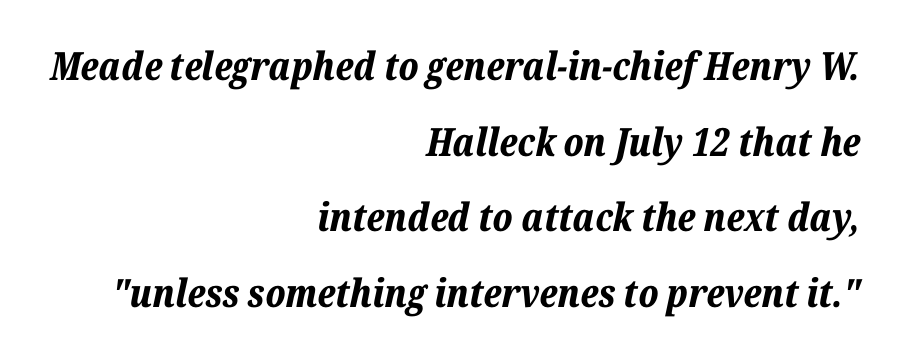
Casual observation: everything's shoved over to the right. In terms of letterspacing, this is plain default setting. The designer dialed line spacing up above the default. It's the slanting kind of type.
